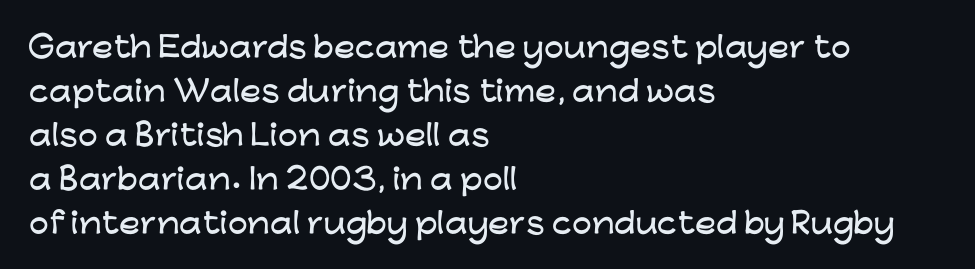
Look at the tracking — it's just the regular setting, nothing added. The zone under the glyphs is completely vacant. In CSS terms this would be text-align: left. Quick note: interline space is typical. Each letter keeps its own natural width here, so spacing adapts to shape.
